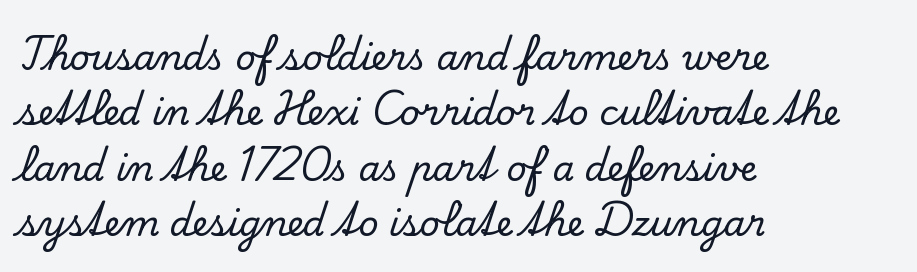
The image shows 35 px serif type; set left-aligned, normal line spacing (1.58x), normal letter spacing, not underlined; low stroke contrast and a small x-height.
